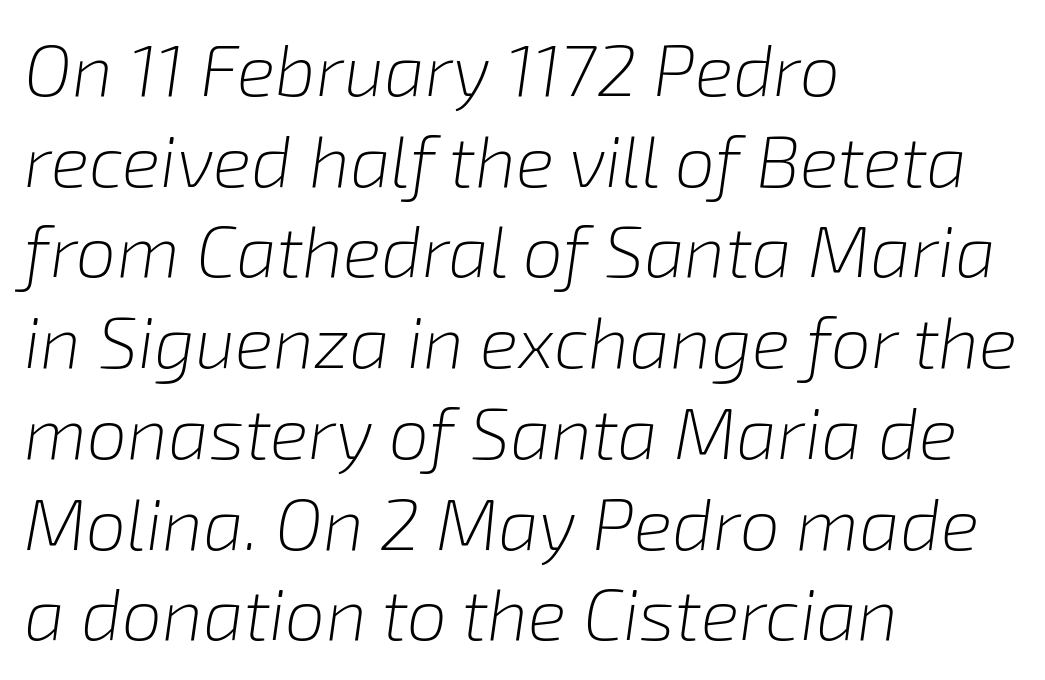
The image shows 72 px light type, italic (leaning right); set left-aligned, normal line spacing (1.26x), normal letter spacing, not underlined; low stroke contrast and a medium x-height.
